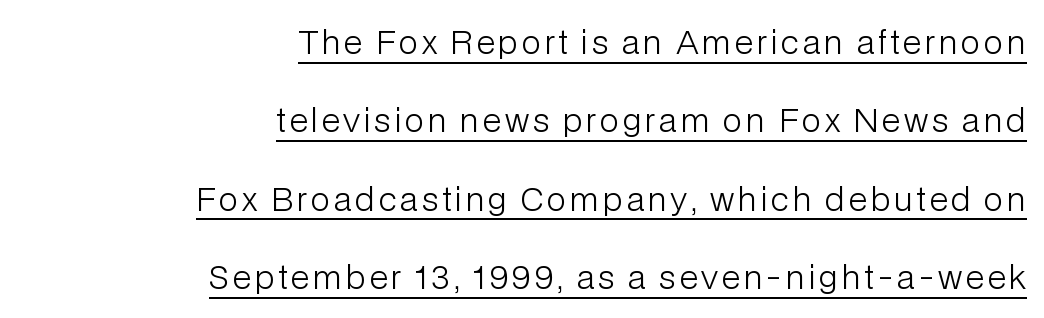
{"serif": "no", "italic": "no", "bold": "no", "weight": "light", "width": "normal", "stroke_contrast": "low", "x_height": "medium", "monospaced": "no", "underline": "yes", "align": "right", "line_spacing": "loose", "line_spacing_ratio": 2.45, "glyph_px": 32}
